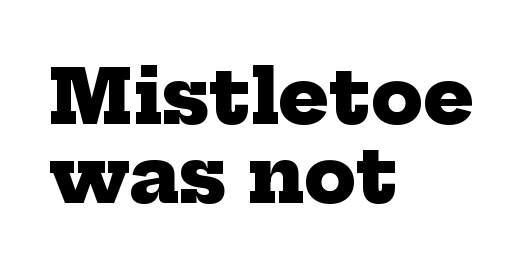
{"serif": "yes", "bold": "yes", "weight": "heavy", "width": "normal", "stroke_contrast": "low", "x_height": "medium", "monospaced": "no", "underline": "no", "align": "left", "line_spacing": "tight", "line_spacing_ratio": 1.06, "letter_spacing": "normal", "letter_spacing_em": 0.0, "glyph_px": 75}
